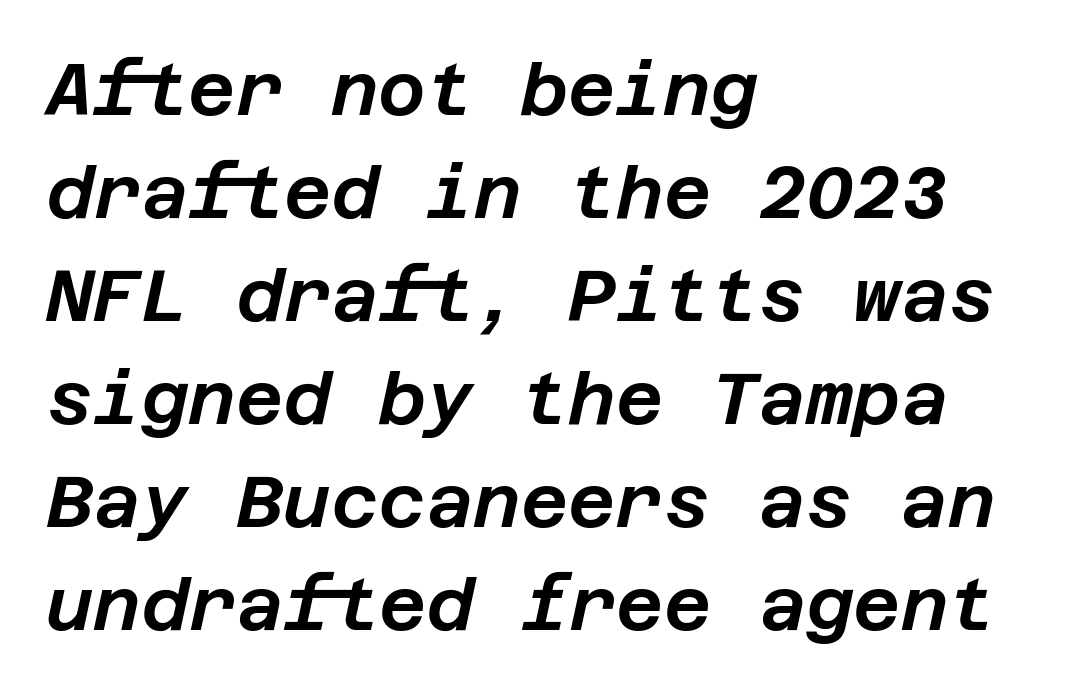
{"italic": "yes", "lean": "right", "slant_degrees": 12, "width": "normal", "stroke_contrast": "low", "x_height": "large", "underline": "no", "align": "left", "line_spacing": "normal", "line_spacing_ratio": 1.41, "letter_spacing": "normal", "letter_spacing_em": 0.0, "glyph_px": 73}
